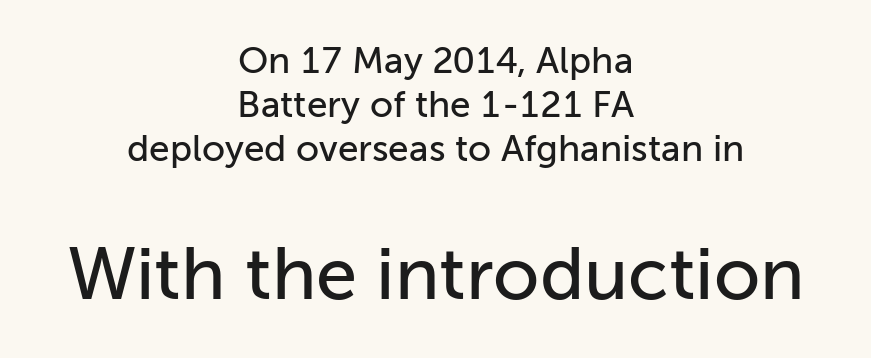
Q: Is the text italic (slanted)? A: No, it is upright.
Q: Is the typeface a serif or a sans-serif typeface? A: Sans-serif.
Q: Is the text underlined? A: No.
Q: How is the paragraph aligned? A: Centered.
Q: Is the spacing between letters normal or unusually wide? A: Normal.
Q: Which block of text is set in a larger size, the first (top) or the second (bottom)? A: The second (bottom) one.
Q: Width (condensed, normal, or wide)? A: Normal.
Q: Stroke contrast? A: Low.
Q: x-height? A: Medium.
Q: Monospaced? A: No.
